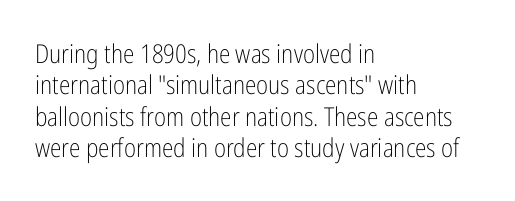
Q: Is the text bold? A: No.
Q: Is the text italic (slanted)? A: No, it is upright.
Q: Is the text underlined? A: No.
Q: How is the paragraph aligned? A: Left-aligned.
Q: Is the spacing between letters normal or unusually wide? A: Normal.
